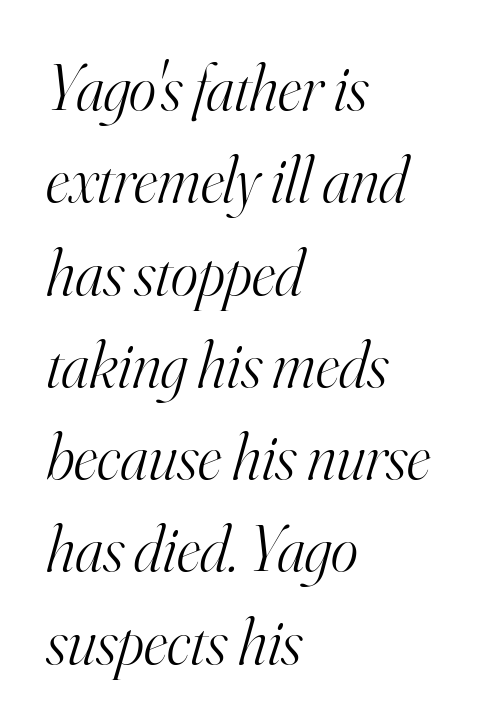
{"serif": "yes", "italic": "yes", "lean": "right", "slant_degrees": 16, "bold": "no", "weight": "light", "width": "normal", "stroke_contrast": "high", "x_height": "small", "monospaced": "no", "underline": "no", "align": "left", "line_spacing": "normal", "line_spacing_ratio": 1.42, "letter_spacing": "normal", "letter_spacing_em": 0.0, "glyph_px": 65}
